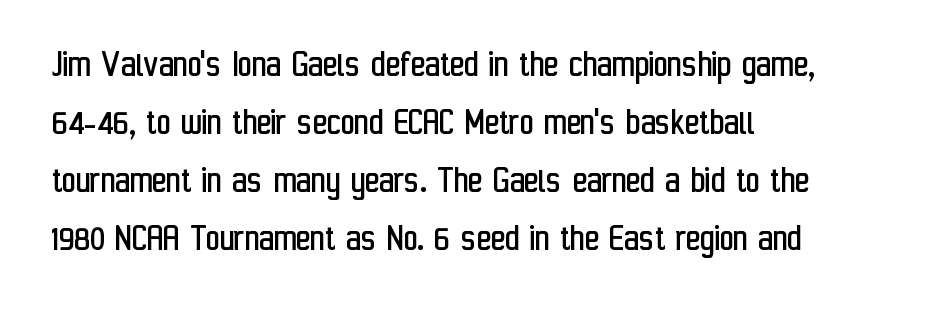
Between one letter and the next there's only the usual sliver of space. The characters are drawn with everyday or finer stroke widths. This sample keeps an unexceptional amount of space between lines. Does the type have serifs? No, each stem ends abruptly. Varying glyph widths throughout — classic text-font behaviour.
